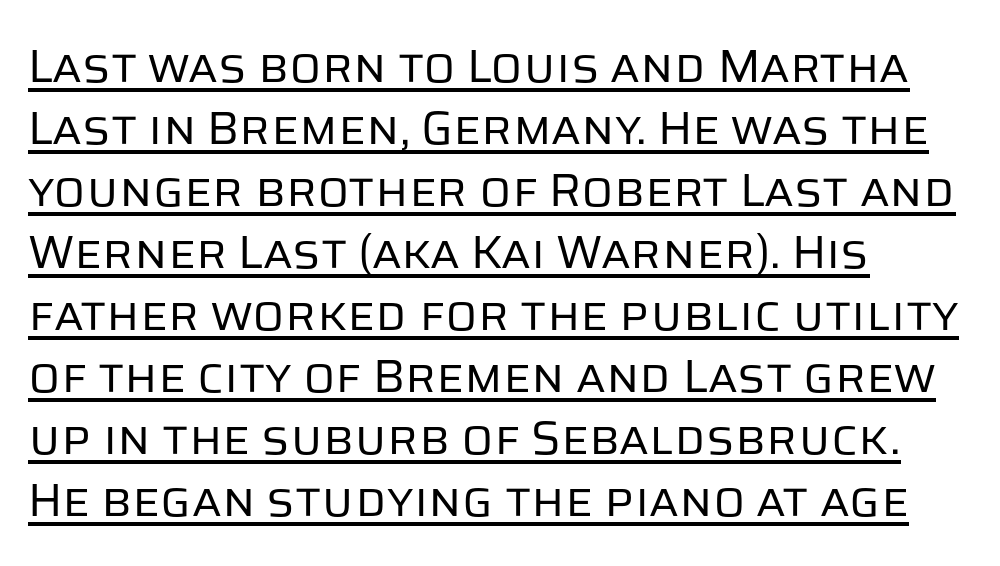
Regarding leading, the lines here are spaced in the standard way. This is roman type, the default non-slanted kind. Inter-character spacing is left at the font's built-in metrics. Grotesque or geometric, the face here clearly has no serifs.
